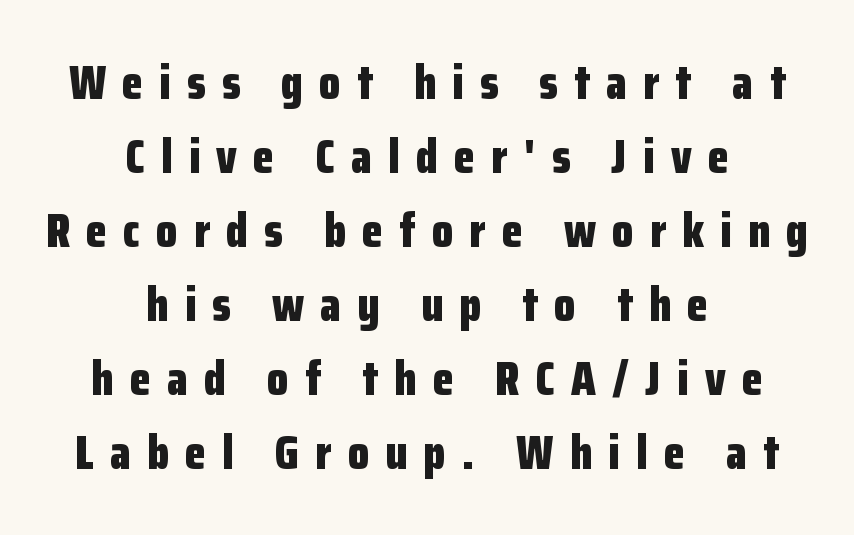
The gap between lines stays unmarked. Honestly, the row spacing looks completely unremarkable. The type family on display is of the sans-serif kind. Is the letter spacing exaggerated? Yes — the characters are pushed far apart.
